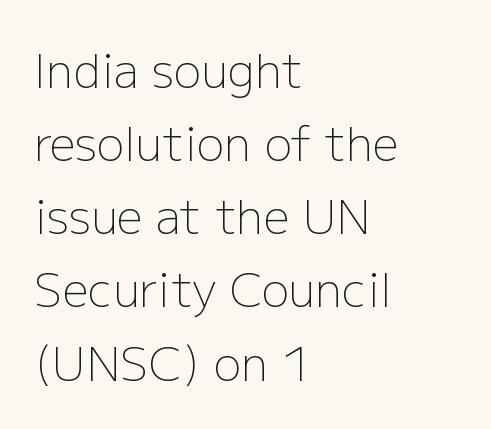
The image shows 46 px light sans-serif type, upright; set left-aligned, normal line spacing (1.59x), normal letter spacing, not underlined; low stroke contrast and a medium x-height.
